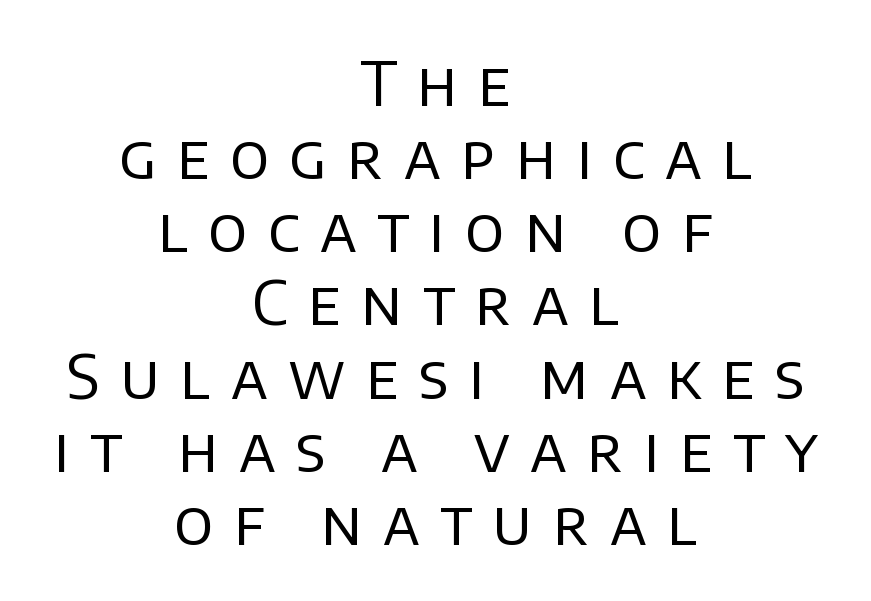
Q: Is the text bold? A: No.
Q: Is the text italic (slanted)? A: No, it is upright.
Q: Is the typeface a serif or a sans-serif typeface? A: Sans-serif.
Q: Is the text underlined? A: No.
Q: How is the paragraph aligned? A: Centered.
Q: Is the spacing between letters normal or unusually wide? A: Unusually wide.
Q: Width (condensed, normal, or wide)? A: Normal.
Q: Stroke contrast? A: Low.
Q: x-height? A: Large.
Q: Monospaced? A: No.
